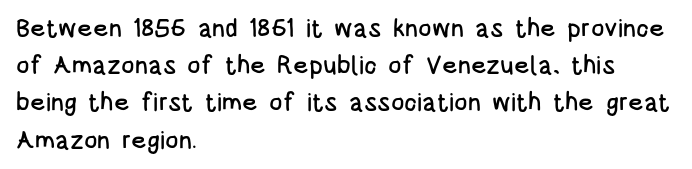
Q: Is the text italic (slanted)? A: No, it is upright.
Q: Is the text underlined? A: No.
Q: How is the paragraph aligned? A: Left-aligned.
Q: Is the spacing between letters normal or unusually wide? A: Normal.
Q: Is the spacing between lines tight, normal or loose? A: Normal.
